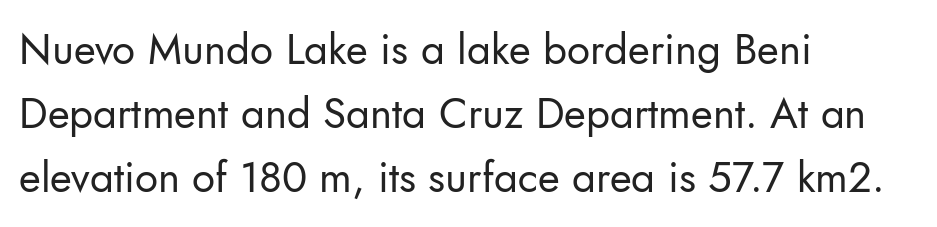
Q: Is the text bold? A: No.
Q: Is the text italic (slanted)? A: No, it is upright.
Q: Is the typeface a serif or a sans-serif typeface? A: Sans-serif.
Q: Is the text underlined? A: No.
Q: How is the paragraph aligned? A: Left-aligned.
Q: Is the spacing between letters normal or unusually wide? A: Normal.
Q: Is the spacing between lines tight, normal or loose? A: Normal.
Q: Width (condensed, normal, or wide)? A: Normal.
Q: Stroke contrast? A: Low.
Q: x-height? A: Small.
Q: Monospaced? A: No.
